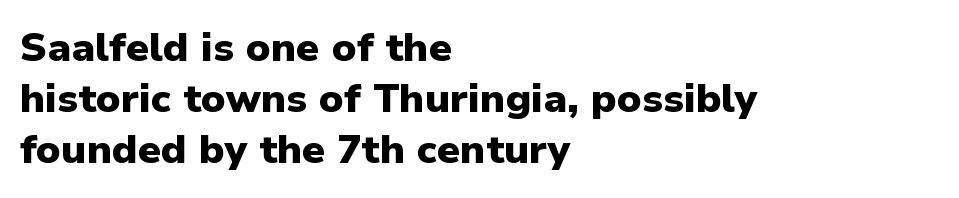
Q: Is the text bold? A: Yes.
Q: Is the text italic (slanted)? A: No, it is upright.
Q: Is the typeface a serif or a sans-serif typeface? A: Sans-serif.
Q: Is the text underlined? A: No.
Q: How is the paragraph aligned? A: Left-aligned.
Q: Is the spacing between letters normal or unusually wide? A: Normal.
Q: Is the spacing between lines tight, normal or loose? A: Normal.
Q: Width (condensed, normal, or wide)? A: Normal.
Q: Stroke contrast? A: Low.
Q: x-height? A: Medium.
Q: Monospaced? A: No.
